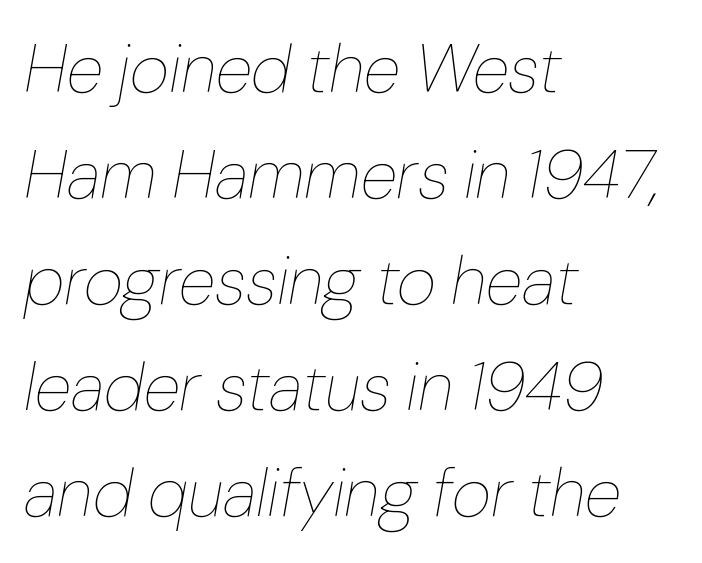
Q: Is the text bold? A: No.
Q: Is the text italic (slanted)? A: Yes, it leans right by about 10 degrees.
Q: Is the text underlined? A: No.
Q: How is the paragraph aligned? A: Left-aligned.
Q: Is the spacing between letters normal or unusually wide? A: Normal.
Q: Is the spacing between lines tight, normal or loose? A: Normal.
Q: Width (condensed, normal, or wide)? A: Normal.
Q: Stroke contrast? A: Low.
Q: x-height? A: Medium.
Q: Monospaced? A: No.
